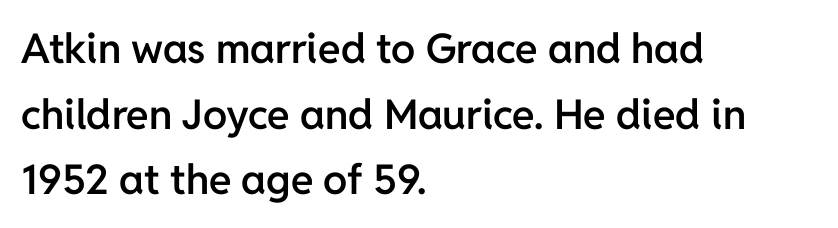
The image shows 41 px semibold sans-serif type, upright; set left-aligned, normal line spacing (1.6x), normal letter spacing, not underlined; low stroke contrast and a medium x-height.
